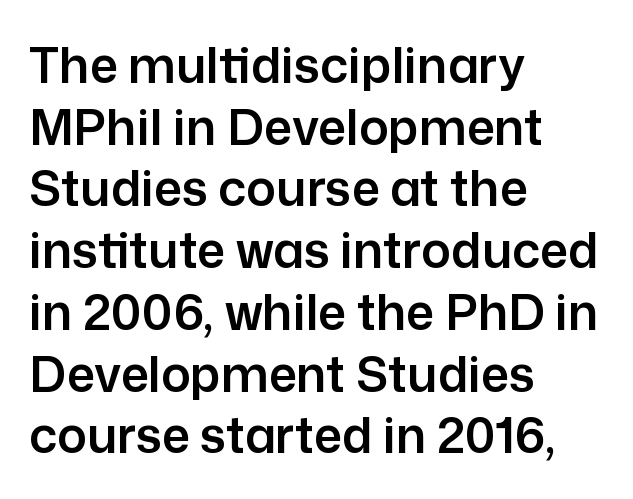
The image shows 49 px sans-serif type, upright; set left-aligned, normal line spacing (1.26x), normal letter spacing, not underlined; low stroke contrast and a medium x-height.
